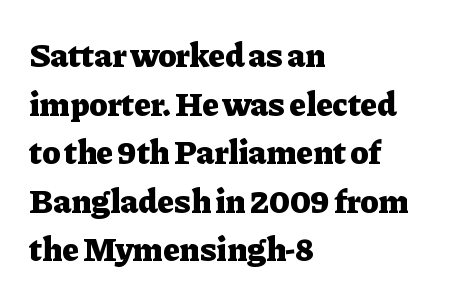
{"serif": "yes", "italic": "no", "bold": "yes", "weight": "heavy", "width": "normal", "stroke_contrast": "low", "x_height": "medium", "monospaced": "no", "underline": "no", "align": "left", "line_spacing": "normal", "line_spacing_ratio": 1.43, "letter_spacing": "normal", "letter_spacing_em": 0.0, "glyph_px": 34}
